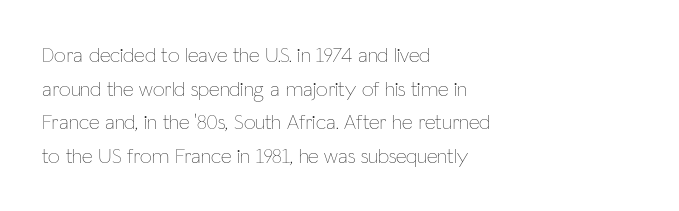
Q: Is the text bold? A: No.
Q: Is the text italic (slanted)? A: No, it is upright.
Q: Is the text underlined? A: No.
Q: How is the paragraph aligned? A: Left-aligned.
Q: Is the spacing between letters normal or unusually wide? A: Normal.
Q: Is the spacing between lines tight, normal or loose? A: Normal.
